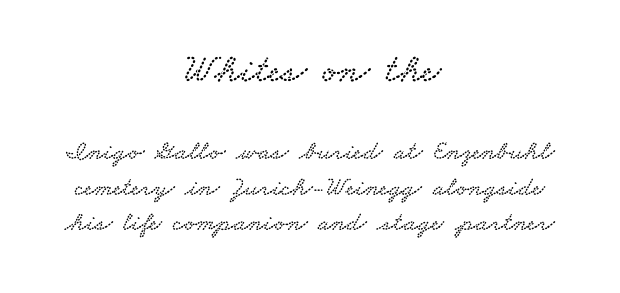
The image shows 41 px wide serif type; set centered, normal line spacing (1.32x), normal letter spacing, not underlined; the first (top) block is 1.52x larger; low stroke contrast and a small x-height.
